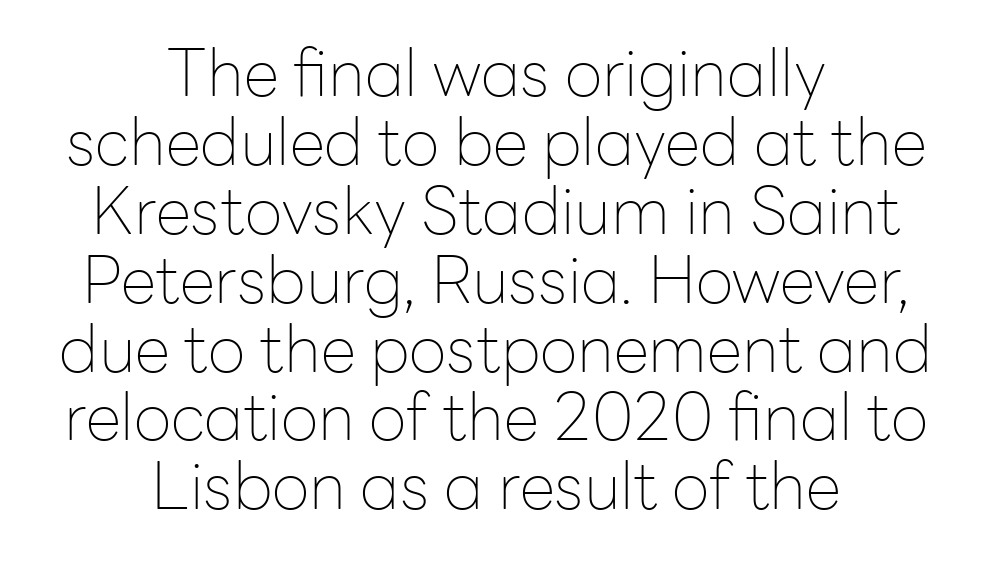
{"serif": "no", "italic": "no", "bold": "no", "weight": "thin", "width": "normal", "stroke_contrast": "low", "x_height": "medium", "monospaced": "no", "underline": "no", "align": "center", "line_spacing": "tight", "line_spacing_ratio": 1.06, "letter_spacing": "normal", "letter_spacing_em": 0.0, "glyph_px": 65}
